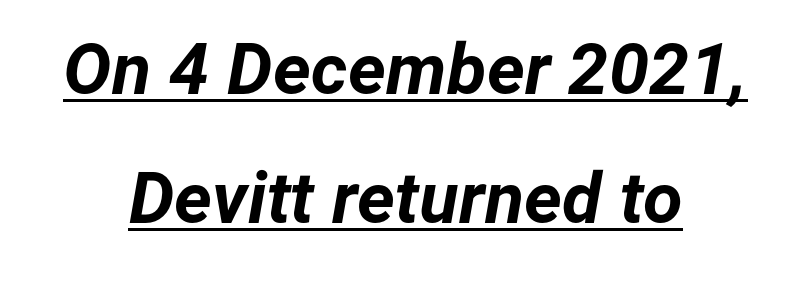
The image shows 72 px bold type, italic (leaning right); set centered, line spacing 1.79x, normal letter spacing, underlined; low stroke contrast and a medium x-height.
